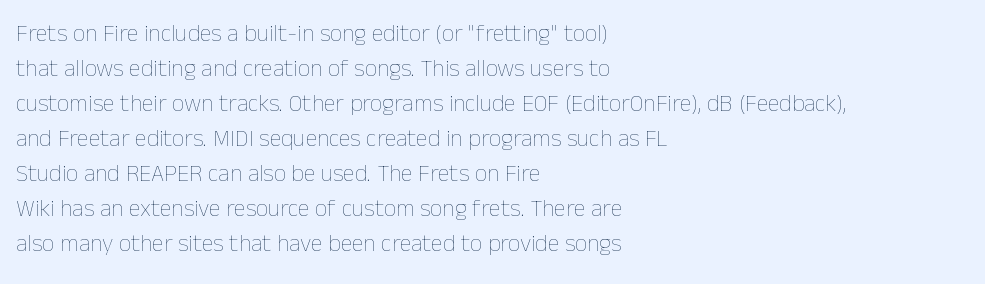
Q: Is the text bold? A: No.
Q: Is the text italic (slanted)? A: No, it is upright.
Q: Is the text underlined? A: No.
Q: How is the paragraph aligned? A: Left-aligned.
Q: Is the spacing between letters normal or unusually wide? A: Normal.
Q: Is the spacing between lines tight, normal or loose? A: Normal.
